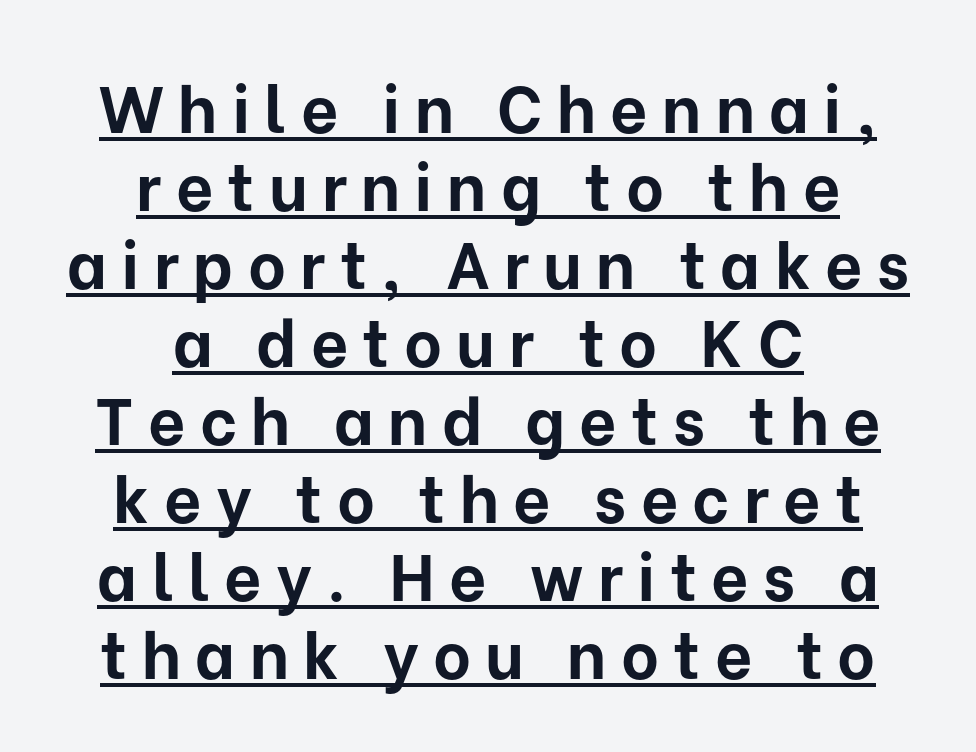
{"serif": "no", "italic": "no", "bold": "yes", "weight": "bold", "width": "normal", "stroke_contrast": "low", "x_height": "medium", "monospaced": "no", "underline": "yes", "align": "center", "line_spacing_ratio": 1.2, "letter_spacing": "wide", "letter_spacing_em": 0.22, "glyph_px": 65}
